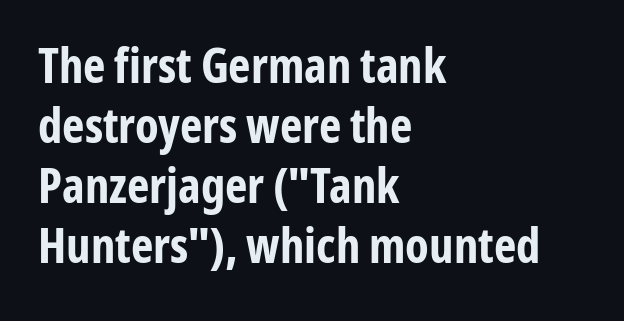
The image shows 48 px bold, condensed sans-serif type, upright; set left-aligned, normal line spacing (1.25x), normal letter spacing, not underlined; low stroke contrast and a medium x-height.
